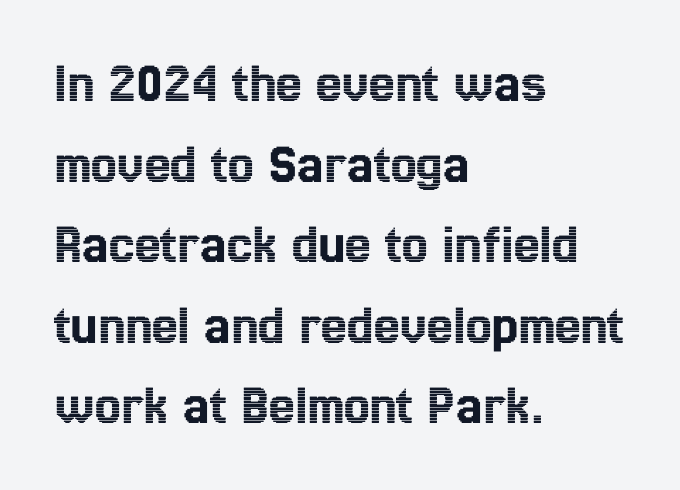
Note the varied advance widths — an 'i' is clearly narrower than an 'm'. Inter-character spacing is left at the font's built-in metrics. Layout note: lines flush left. The strip under each line holds only bare page.
